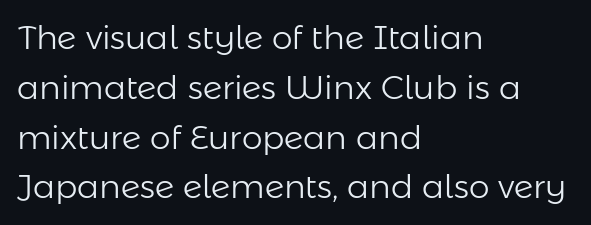
Just letters on the line, the space beneath them empty. Left-aligned paragraph, ragged on the right. No italicization has been applied; the sample stays upright. This sample uses a sans-serif face. Heaviness? Minimal to ordinary, like unemphasized prose.
